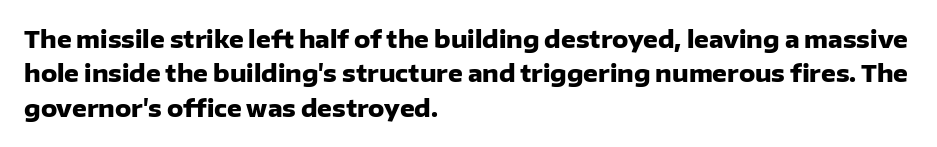
Is the letter spacing exaggerated? No — it looks like the ordinary default. Reading down the block, your eye returns to a fixed left position each line. Heavy-handed strokes throughout: this text is bold. Just letters on the line, the space beneath them empty. Baseline-to-baseline distance is the conventional proportion of letter height. A roman cut, with each character standing at attention.
